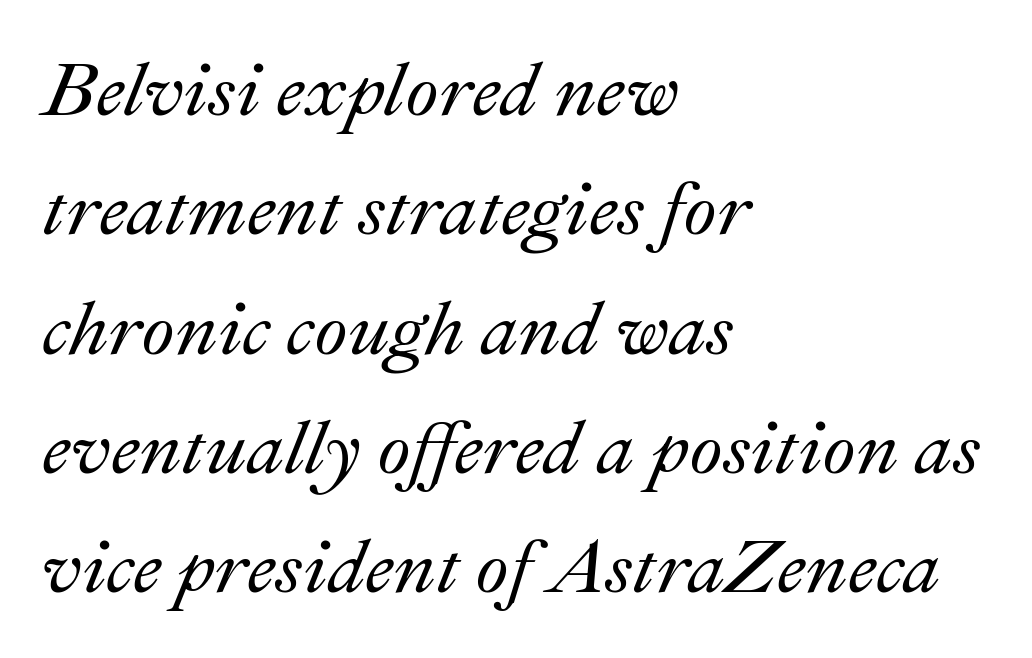
Q: Is the text italic (slanted)? A: Yes, it leans right by about 22 degrees.
Q: Is the text underlined? A: No.
Q: How is the paragraph aligned? A: Left-aligned.
Q: Is the spacing between letters normal or unusually wide? A: Normal.
Q: Is the spacing between lines tight, normal or loose? A: Normal.
Q: Width (condensed, normal, or wide)? A: Normal.
Q: Stroke contrast? A: Medium.
Q: x-height? A: Small.
Q: Monospaced? A: No.
